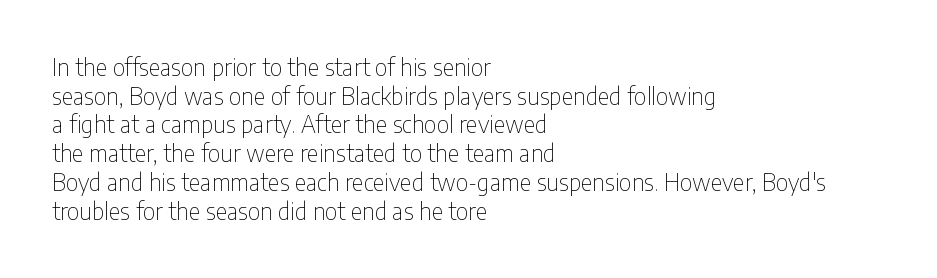
{"italic": "no", "bold": "no", "underline": "no", "align": "left", "line_spacing": "normal", "line_spacing_ratio": 1.25, "letter_spacing": "normal", "letter_spacing_em": 0.0, "glyph_px": 23}
